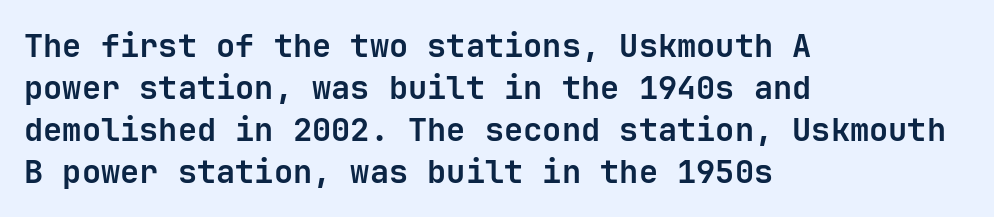
{"serif": "no", "italic": "no", "bold": "yes", "weight": "bold", "width": "normal", "stroke_contrast": "low", "x_height": "medium", "monospaced": "yes", "underline": "no", "align": "left", "line_spacing": "normal", "line_spacing_ratio": 1.31, "letter_spacing": "normal", "letter_spacing_em": 0.0, "glyph_px": 32}
